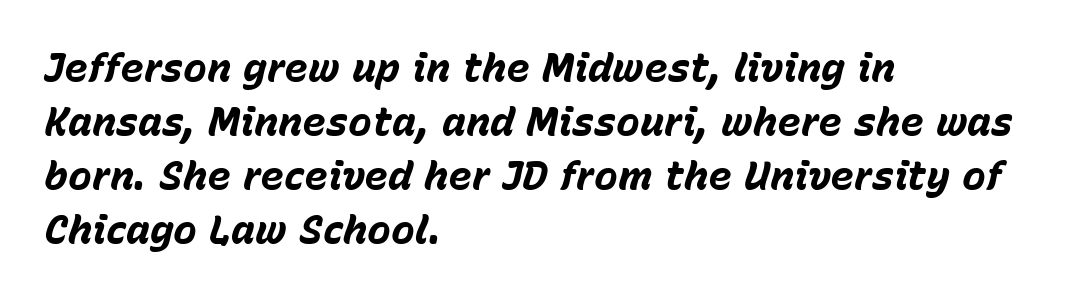
These lines carry a lot of weight — the face is fully bold. A typesetter would call this proportional, since set widths differ per character. The typography opts for an oblique posture over an upright one. The line-height multiplier appears to be the usual default. The gap between lines stays unmarked. You could call the tracking neutral — neither tight nor loose.
